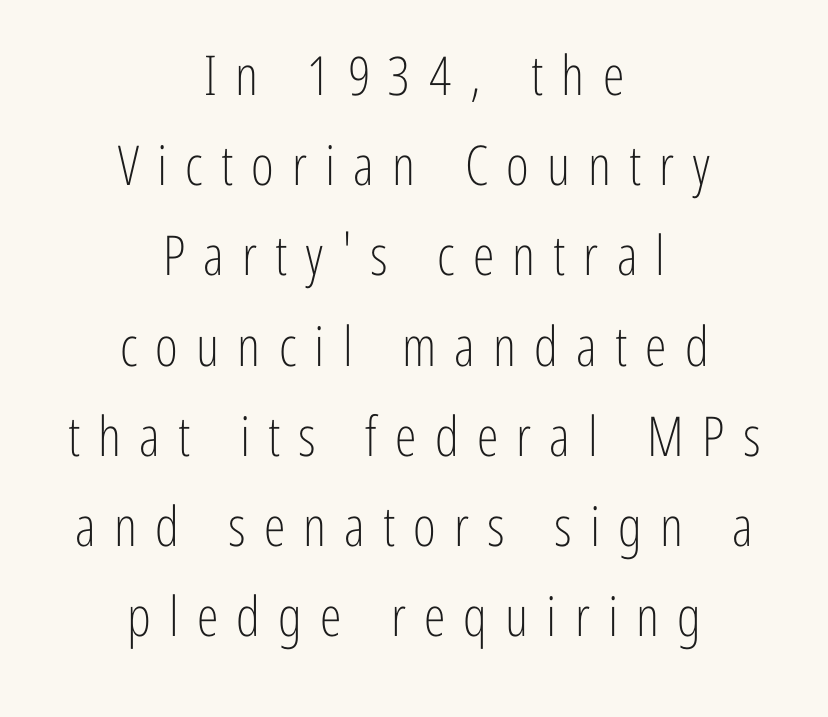
The image shows 55 px light, condensed sans-serif type, upright; set centered, normal line spacing (1.64x), unusually wide letter spacing (+0.33 em), not underlined; low stroke contrast and a medium x-height.
